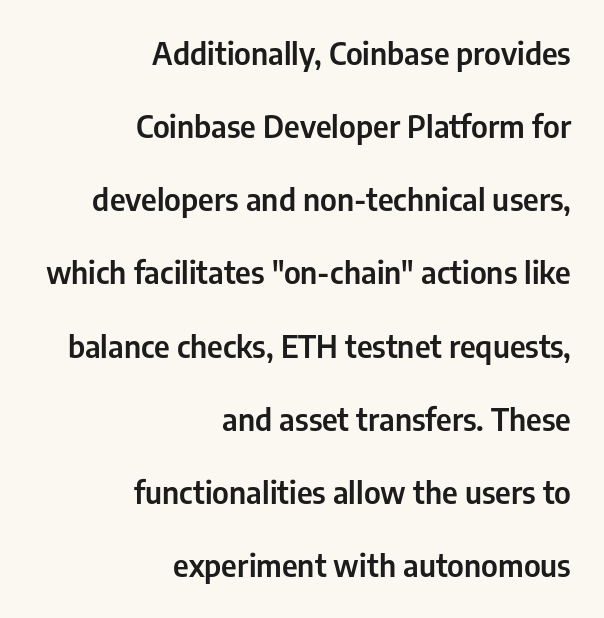
{"serif": "no", "italic": "no", "width": "condensed", "stroke_contrast": "low", "x_height": "medium", "monospaced": "no", "underline": "no", "align": "right", "line_spacing": "loose", "line_spacing_ratio": 2.36, "letter_spacing": "normal", "letter_spacing_em": 0.0, "glyph_px": 31}
